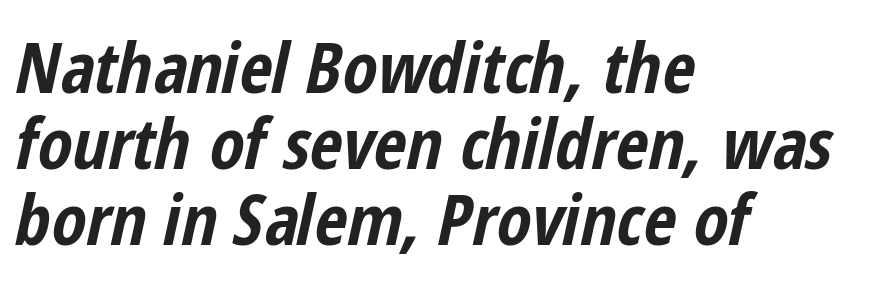
The image shows 71 px bold, condensed type, italic (leaning right); set left-aligned, tight line spacing (1.07x), normal letter spacing, not underlined; low stroke contrast and a medium x-height.
